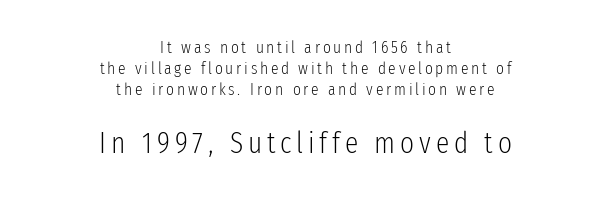
Q: Is the text bold? A: No.
Q: Is the text italic (slanted)? A: No, it is upright.
Q: Is the typeface a serif or a sans-serif typeface? A: Sans-serif.
Q: Is the text underlined? A: No.
Q: How is the paragraph aligned? A: Centered.
Q: Which block of text is set in a larger size, the first (top) or the second (bottom)? A: The second (bottom) one.
Q: Width (condensed, normal, or wide)? A: Condensed.
Q: Stroke contrast? A: Low.
Q: x-height? A: Medium.
Q: Monospaced? A: No.
